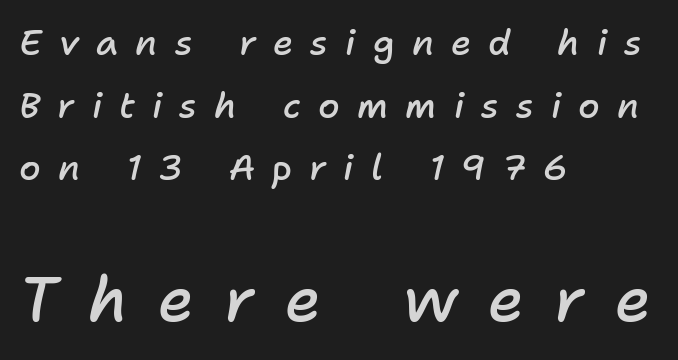
Each glyph is drawn with semibold strokes, heavier than normal yet not fully bold. Lines of text with bare space underneath. Caption: upper text group reduced, lower text group enlarged. The line texture is sparse and dotted thanks to wide tracking. Every character sits at an angle, as italics do. All the whitespace from short lines collects on the right.
